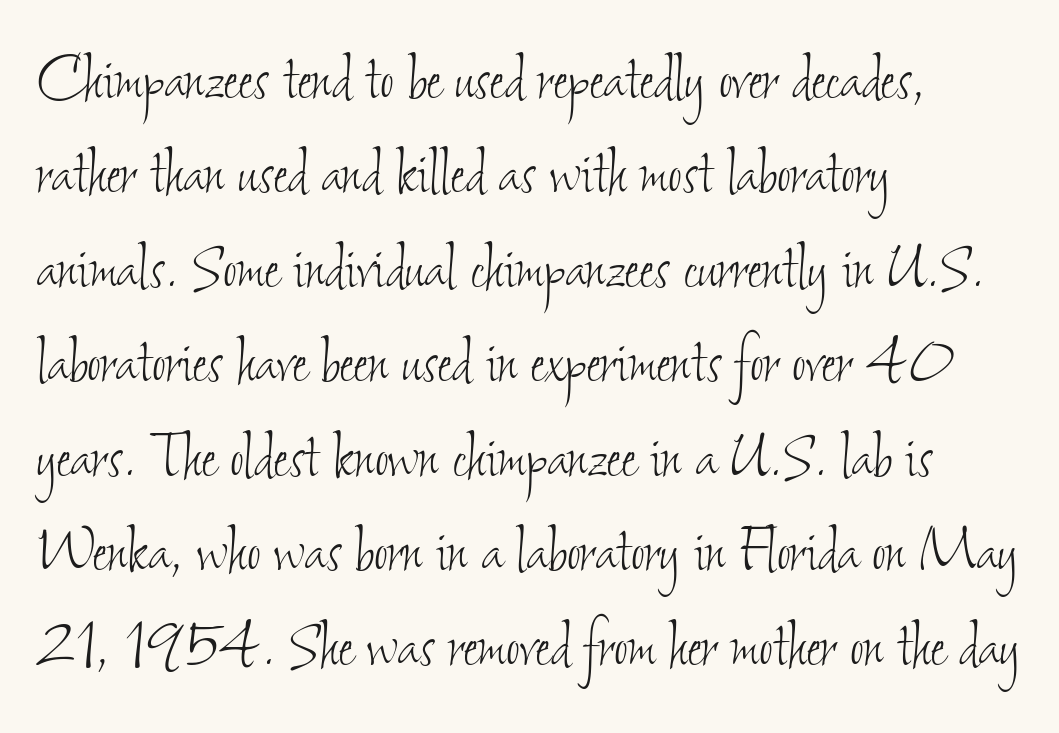
{"bold": "no", "weight": "thin", "width": "condensed", "stroke_contrast": "low", "x_height": "small", "monospaced": "no", "underline": "no", "align": "left", "line_spacing": "normal", "line_spacing_ratio": 1.26, "letter_spacing": "normal", "letter_spacing_em": 0.0, "glyph_px": 75}
